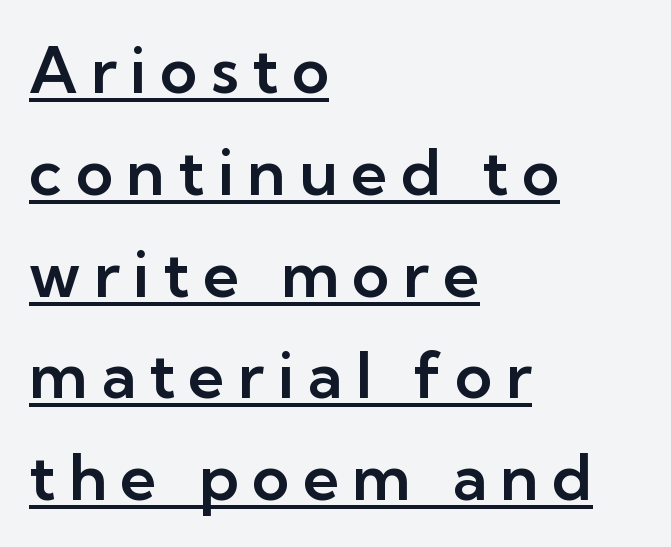
Proportional: the letters do not fall into vertical columns. These lines stack with their left ends in a neat column. Whoever set this chose a conventional vertical rhythm. Rendered with straight, roman letterforms.
